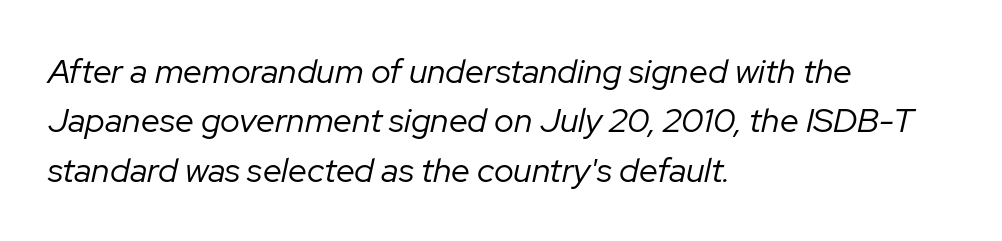
Q: Is the text bold? A: No.
Q: Is the text italic (slanted)? A: Yes, it leans right by about 12 degrees.
Q: Is the text underlined? A: No.
Q: How is the paragraph aligned? A: Left-aligned.
Q: Is the spacing between letters normal or unusually wide? A: Normal.
Q: Is the spacing between lines tight, normal or loose? A: Normal.
Q: Width (condensed, normal, or wide)? A: Normal.
Q: Stroke contrast? A: Low.
Q: x-height? A: Medium.
Q: Monospaced? A: No.
